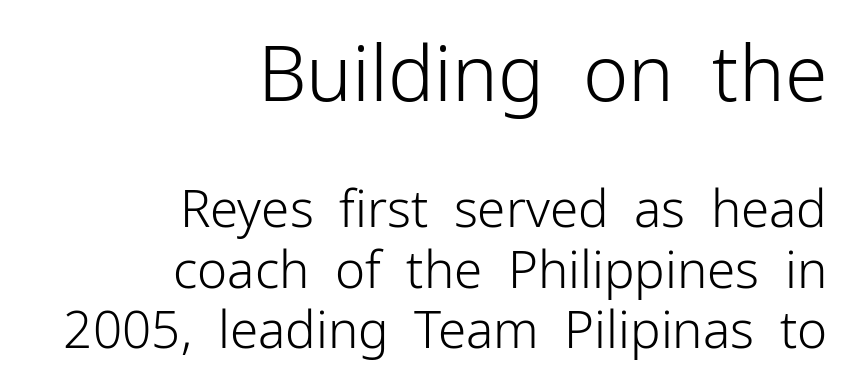
Q: Is the text bold? A: No.
Q: Is the text italic (slanted)? A: No, it is upright.
Q: Is the typeface a serif or a sans-serif typeface? A: Sans-serif.
Q: Is the text underlined? A: No.
Q: How is the paragraph aligned? A: Right-aligned.
Q: Is the spacing between letters normal or unusually wide? A: Normal.
Q: Which block of text is set in a larger size, the first (top) or the second (bottom)? A: The first (top) one.
Q: Width (condensed, normal, or wide)? A: Normal.
Q: Stroke contrast? A: Low.
Q: x-height? A: Medium.
Q: Monospaced? A: No.
